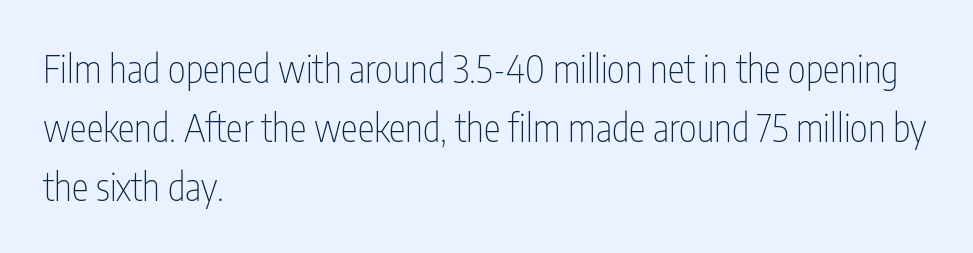
The image shows 38 px thin, condensed sans-serif type, upright; set left-aligned, normal line spacing (1.55x), normal letter spacing, not underlined; low stroke contrast and a medium x-height.
